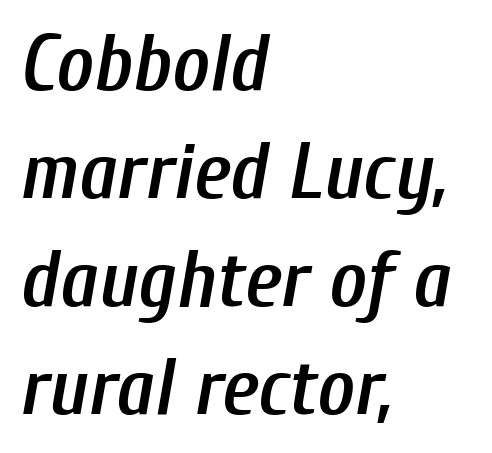
Yep, that's italic — everything's leaning. Set as a demibold, roughly 600 on the weight scale. Nobody drew a line under any word here. The rendering uses a moderate line-height, typical for paragraphs. The tracking reads as untouched default to a designer's eye.
